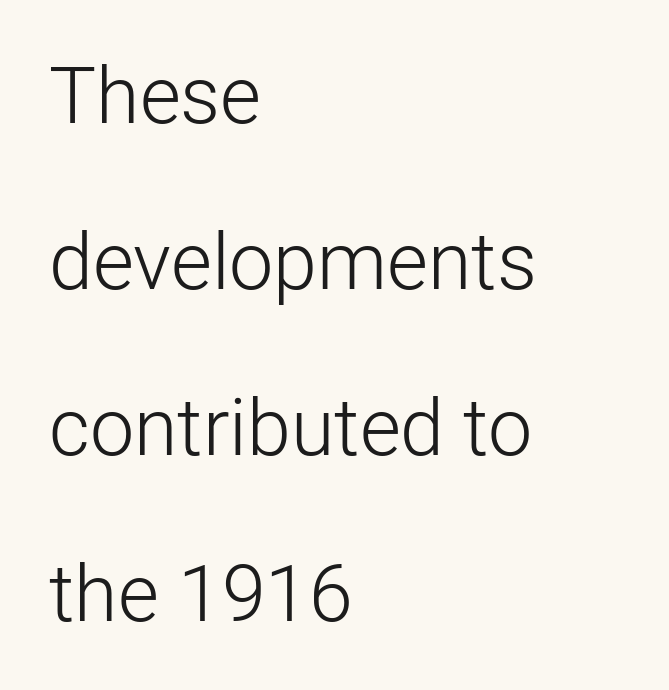
Q: Is the text bold? A: No.
Q: Is the text italic (slanted)? A: No, it is upright.
Q: Is the typeface a serif or a sans-serif typeface? A: Sans-serif.
Q: Is the text underlined? A: No.
Q: How is the paragraph aligned? A: Left-aligned.
Q: Is the spacing between letters normal or unusually wide? A: Normal.
Q: Is the spacing between lines tight, normal or loose? A: Loose.
Q: Width (condensed, normal, or wide)? A: Normal.
Q: Stroke contrast? A: Low.
Q: x-height? A: Medium.
Q: Monospaced? A: No.
